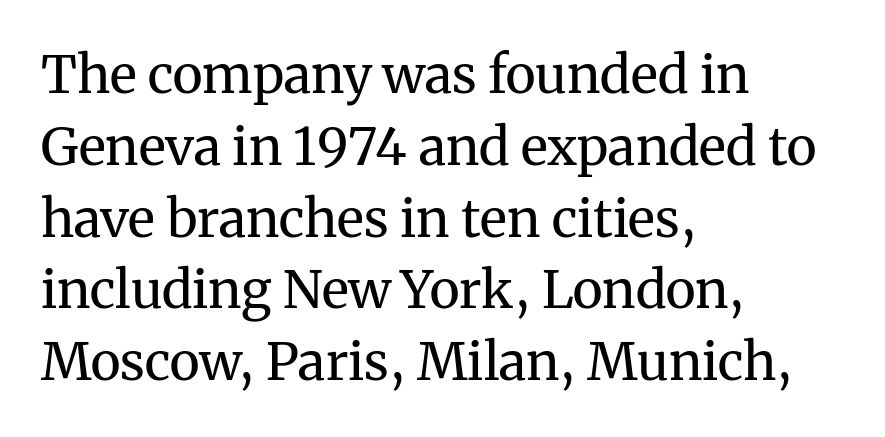
Observe the serifs anchoring each vertical stroke in this sample. What's the leading like? Ordinary, nothing unusual. Spacing verdict: proportional, widths tailored to each character. Unmarked baselines from the first word to the last. All the whitespace from short lines collects on the right.
